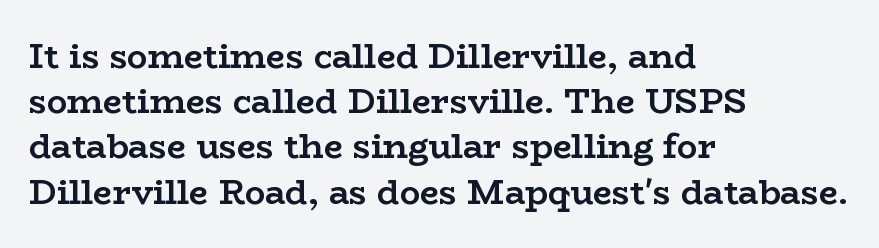
The image shows 34 px semibold, wide serif type, upright; set left-aligned, normal line spacing (1.33x), normal letter spacing, not underlined; low stroke contrast and a medium x-height.
